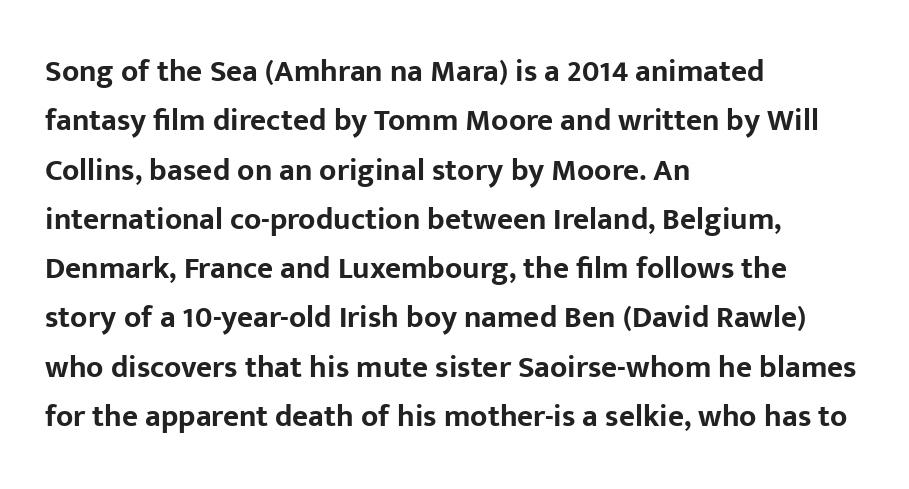
Emphasis by weight is at full strength: bold. The specimen reads as upright at a glance. Short note: letters normally spaced. The rendering uses natural spacing where letterforms have individual widths.
